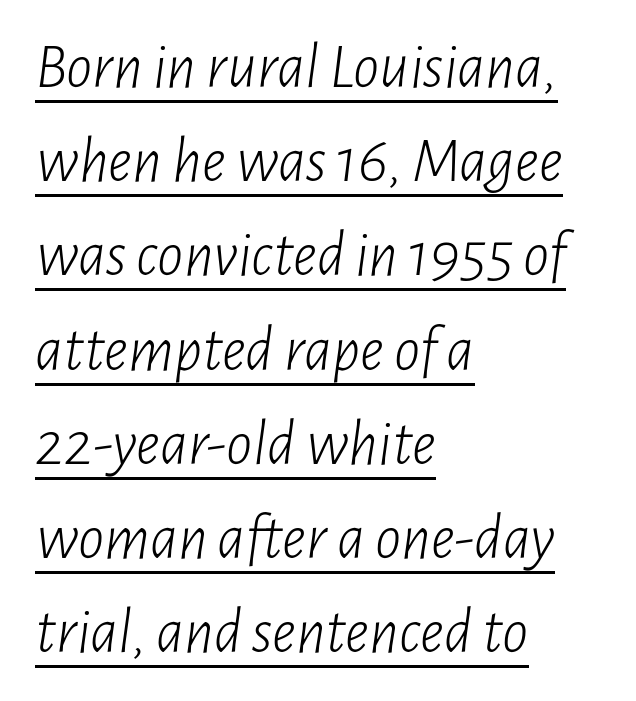
Q: Is the text bold? A: No.
Q: Is the text italic (slanted)? A: Yes, it leans right by about 7 degrees.
Q: Is the text underlined? A: Yes.
Q: How is the paragraph aligned? A: Left-aligned.
Q: Is the spacing between letters normal or unusually wide? A: Normal.
Q: Is the spacing between lines tight, normal or loose? A: Normal.
Q: Width (condensed, normal, or wide)? A: Condensed.
Q: Stroke contrast? A: Low.
Q: x-height? A: Medium.
Q: Monospaced? A: No.
